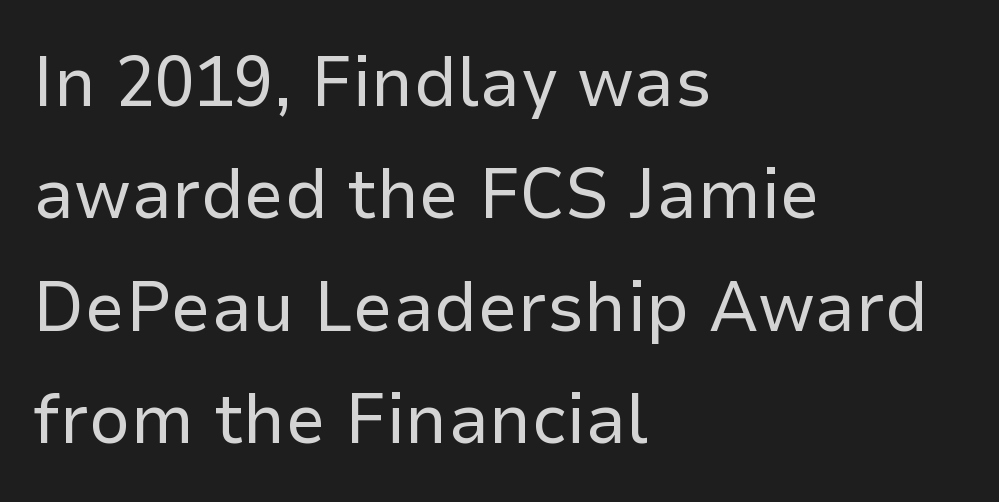
Q: Is the text bold? A: No.
Q: Is the text italic (slanted)? A: No, it is upright.
Q: Is the typeface a serif or a sans-serif typeface? A: Sans-serif.
Q: Is the text underlined? A: No.
Q: How is the paragraph aligned? A: Left-aligned.
Q: Is the spacing between letters normal or unusually wide? A: Normal.
Q: Is the spacing between lines tight, normal or loose? A: Normal.
Q: Width (condensed, normal, or wide)? A: Normal.
Q: Stroke contrast? A: Low.
Q: x-height? A: Medium.
Q: Monospaced? A: No.
